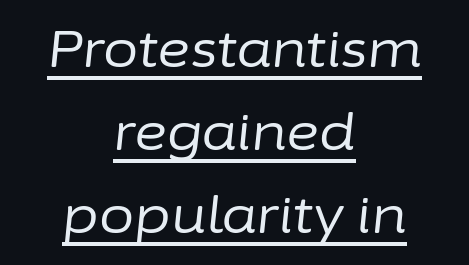
Q: Is the text bold? A: No.
Q: Is the text italic (slanted)? A: Yes, it leans right by about 6 degrees.
Q: Is the text underlined? A: Yes.
Q: How is the paragraph aligned? A: Centered.
Q: Is the spacing between letters normal or unusually wide? A: Normal.
Q: Is the spacing between lines tight, normal or loose? A: Normal.
Q: Width (condensed, normal, or wide)? A: Normal.
Q: Stroke contrast? A: Low.
Q: x-height? A: Medium.
Q: Monospaced? A: No.
